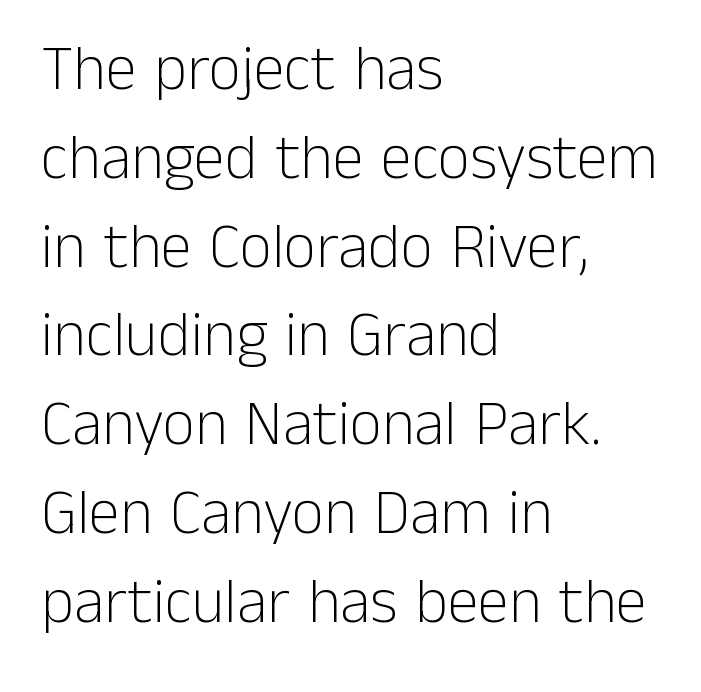
I'd call this a sans setting — the letters go barefoot. No italicization has been applied; the sample stays upright. Left-aligned paragraph, ragged on the right. Is this a fixed-width face? No — the glyphs have proportional, varying widths. No extra ink here — the face is not bold.
